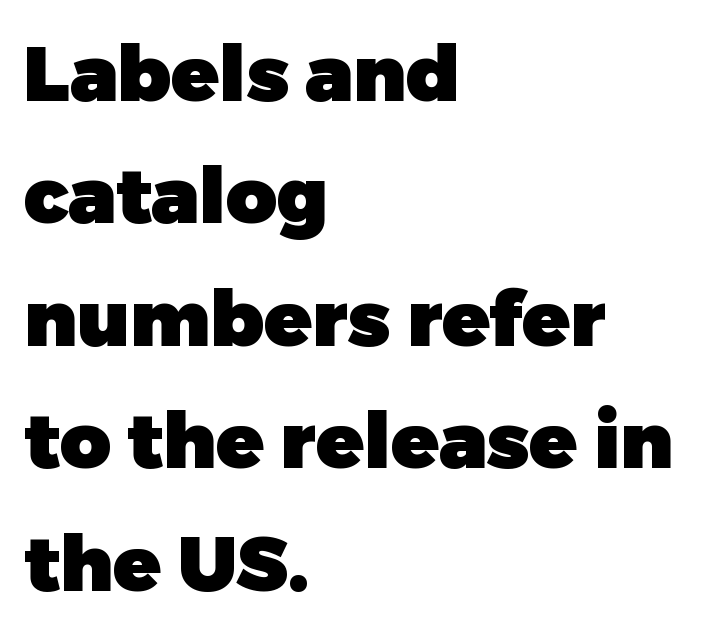
The image shows 78 px heavy sans-serif type, upright; set left-aligned, normal line spacing (1.57x), normal letter spacing, not underlined; low stroke contrast and a medium x-height.
